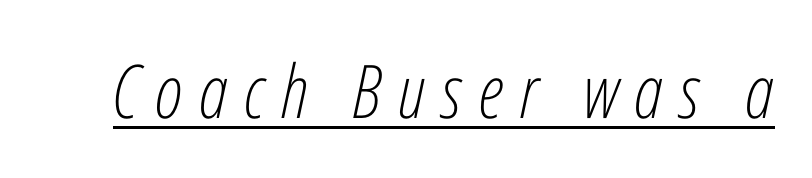
The image shows 74 px light, condensed type, italic (leaning right); set unusually wide letter spacing (+0.22 em), underlined; low stroke contrast and a medium x-height.
